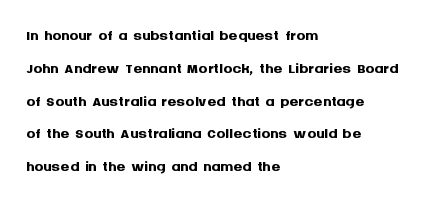
The image shows 22 px bold type, upright; set left-aligned, normal line spacing (1.49x), normal letter spacing, not underlined.
